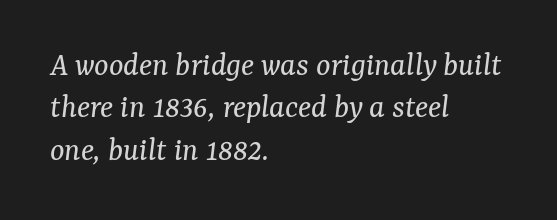
{"serif": "yes", "italic": "yes", "lean": "right", "slant_degrees": 7, "bold": "no", "weight": "regular", "width": "normal", "stroke_contrast": "medium", "x_height": "medium", "monospaced": "no", "underline": "no", "align": "left", "line_spacing": "normal", "line_spacing_ratio": 1.25, "letter_spacing": "normal", "letter_spacing_em": 0.0, "glyph_px": 34}
